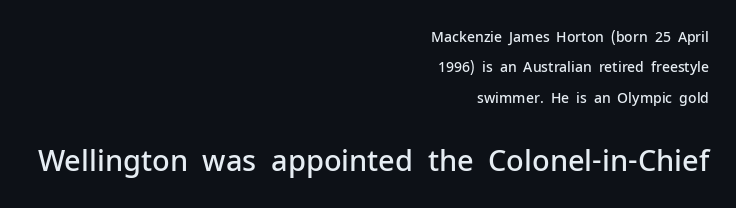
Q: Is the text bold? A: Semi-bold.
Q: Is the text italic (slanted)? A: No, it is upright.
Q: Is the typeface a serif or a sans-serif typeface? A: Sans-serif.
Q: Is the text underlined? A: No.
Q: How is the paragraph aligned? A: Right-aligned.
Q: Is the spacing between letters normal or unusually wide? A: Normal.
Q: Is the spacing between lines tight, normal or loose? A: Loose.
Q: Which block of text is set in a larger size, the first (top) or the second (bottom)? A: The second (bottom) one.
Q: Width (condensed, normal, or wide)? A: Normal.
Q: Stroke contrast? A: Low.
Q: x-height? A: Medium.
Q: Monospaced? A: No.
